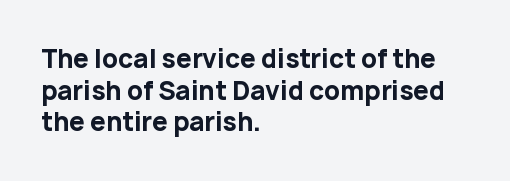
Short and long lines alike share a common starting point at left. The vertical gap from one line to the next is medium. Does the lettering tilt? It doesn't — this is upright. Underline: absent. The tracking reads as untouched default to a designer's eye. Chunky letters — that's bold for sure.
